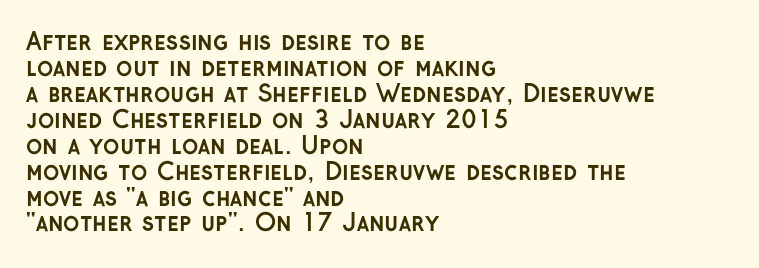
The strokes are fattened all the way to bold. The block of text is dense from top to bottom, with scant space between rows. The lines in this sample share a left origin and differ only in where they stop. Quick note: not italic, upright.
